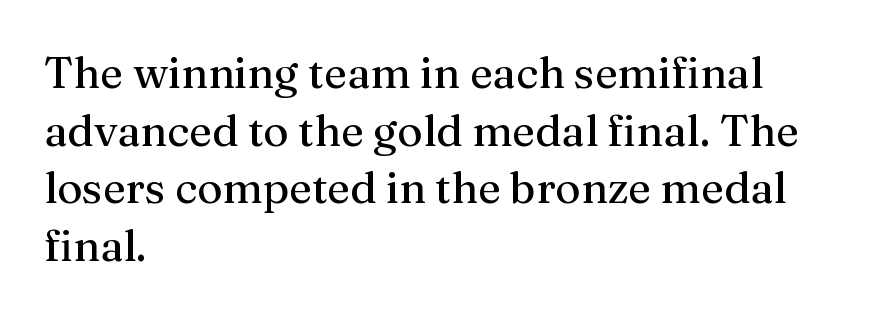
{"serif": "yes", "italic": "no", "bold": "no", "weight": "regular", "width": "normal", "stroke_contrast": "medium", "x_height": "medium", "monospaced": "no", "underline": "no", "align": "left", "line_spacing": "normal", "line_spacing_ratio": 1.31, "letter_spacing": "normal", "letter_spacing_em": 0.0, "glyph_px": 44}
